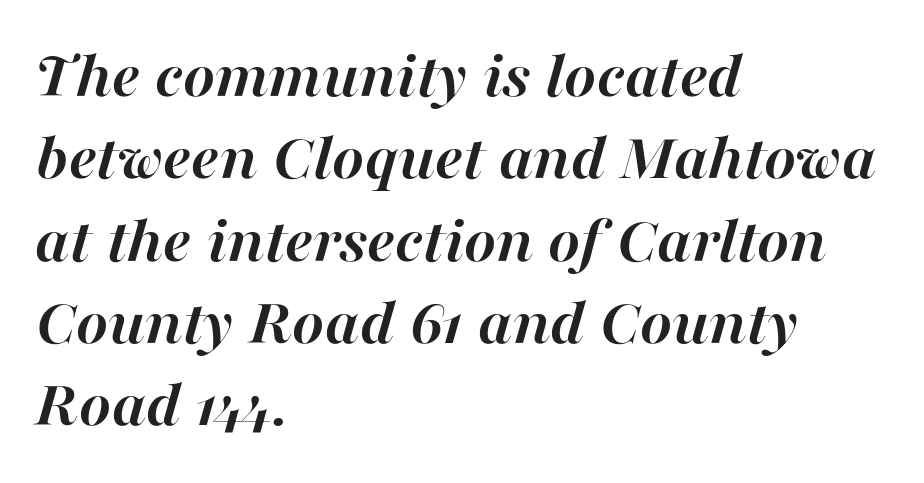
The lettering tilts uniformly, giving the passage an italic look. The line texture is even and compact thanks to regular tracking. The space beneath each line is pristine and unruled. Look at the stroke-to-counter ratio: heavy, a bold. In CSS terms this would be text-align: left. Think of a printed novel: that variable character pitch is what you see here.
